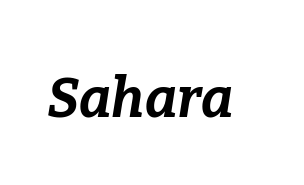
These lines carry a lot of weight — the face is fully bold. Words float on clear page, feet unadorned. Standard letterfit; no display-style spreading of the glyphs. In terms of posture, this sample is oblique. These lines are rendered in a variable-pitch font.
